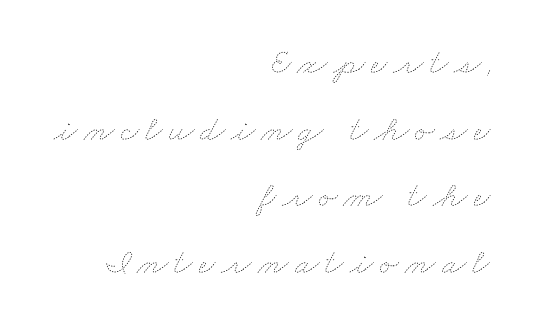
The image shows 36 px thin, wide type; set right-aligned, line spacing 1.85x, not underlined; low stroke contrast and a small x-height.
